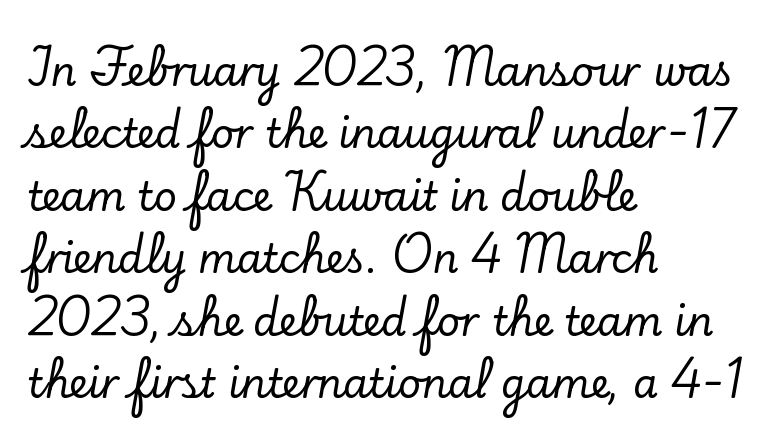
Q: Is the text italic (slanted)? A: Yes.
Q: Is the typeface a serif or a sans-serif typeface? A: Serif.
Q: Is the text underlined? A: No.
Q: How is the paragraph aligned? A: Left-aligned.
Q: Is the spacing between letters normal or unusually wide? A: Normal.
Q: Is the spacing between lines tight, normal or loose? A: Normal.
Q: Width (condensed, normal, or wide)? A: Normal.
Q: Stroke contrast? A: Low.
Q: x-height? A: Small.
Q: Monospaced? A: No.
